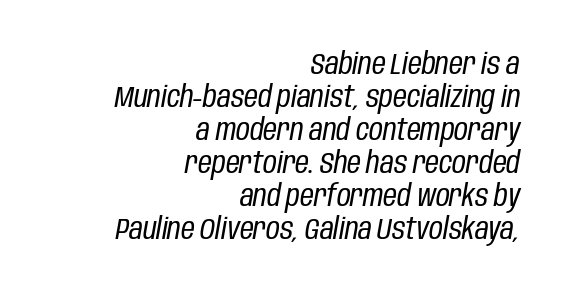
The passage shown leans; its letterforms are oblique. In CSS terms this would be text-align: right. Horizontal bands of white between lines are thin slivers. The specimen omits any rule beneath the text block's lines. This sample has the flowing, uneven cadence of proportional lettering. The strokes carry an ordinary text weight at most.
